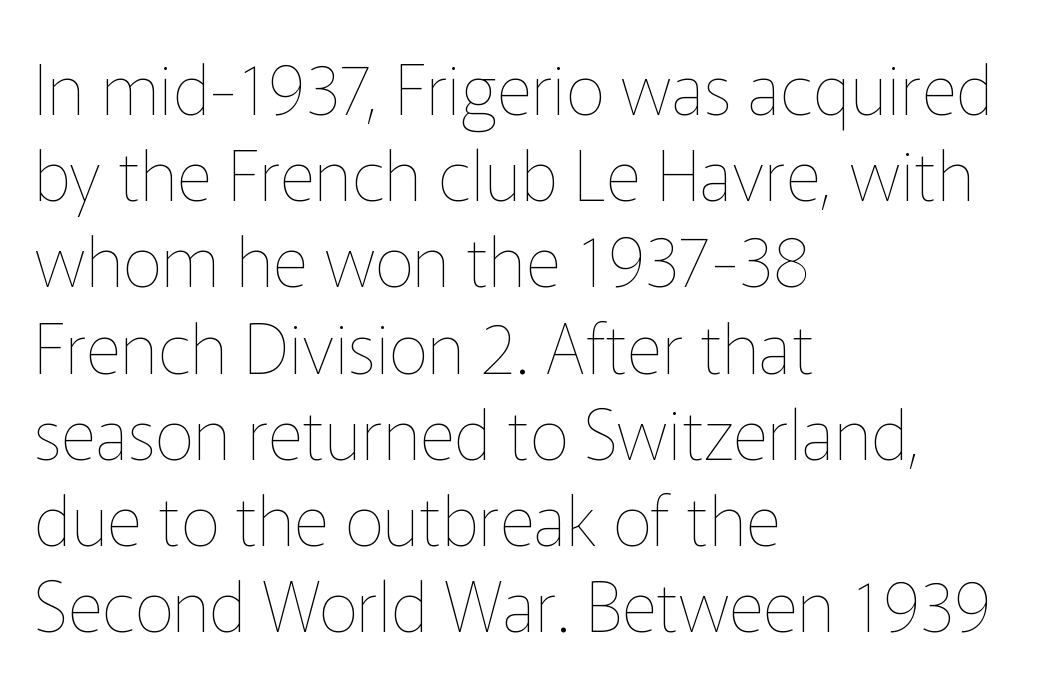
{"italic": "no", "bold": "no", "weight": "thin", "width": "normal", "stroke_contrast": "low", "x_height": "medium", "monospaced": "no", "underline": "no", "align": "left", "line_spacing": "normal", "line_spacing_ratio": 1.25, "letter_spacing": "normal", "letter_spacing_em": 0.0, "glyph_px": 69}
